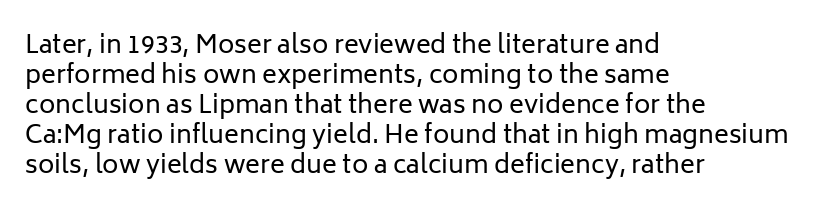
The image shows 25 px text type, upright; set left-aligned, line spacing 1.2x, normal letter spacing, not underlined.
